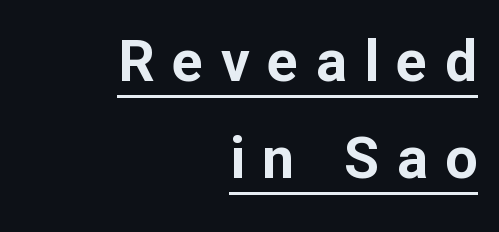
{"serif": "no", "italic": "no", "bold": "yes", "weight": "bold", "width": "normal", "stroke_contrast": "low", "x_height": "medium", "monospaced": "no", "underline": "yes", "align": "right", "line_spacing_ratio": 1.71, "letter_spacing": "wide", "letter_spacing_em": 0.31, "glyph_px": 57}
